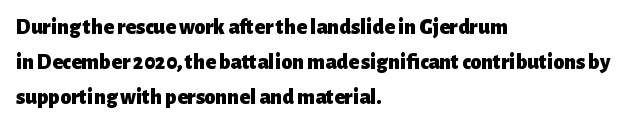
Horizontal bands of white between lines are of average thickness. The rendering keeps characters at their native spacing. Line beginnings align vertically; line endings do not. The font is running at its bold setting. No italicization has been applied; the sample stays upright.
